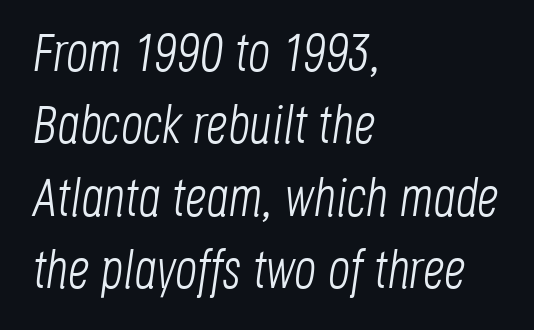
Q: Is the text bold? A: No.
Q: Is the text italic (slanted)? A: Yes, it leans right by about 8 degrees.
Q: Is the text underlined? A: No.
Q: How is the paragraph aligned? A: Left-aligned.
Q: Is the spacing between letters normal or unusually wide? A: Normal.
Q: Is the spacing between lines tight, normal or loose? A: Normal.
Q: Width (condensed, normal, or wide)? A: Condensed.
Q: Stroke contrast? A: Low.
Q: x-height? A: Large.
Q: Monospaced? A: No.
